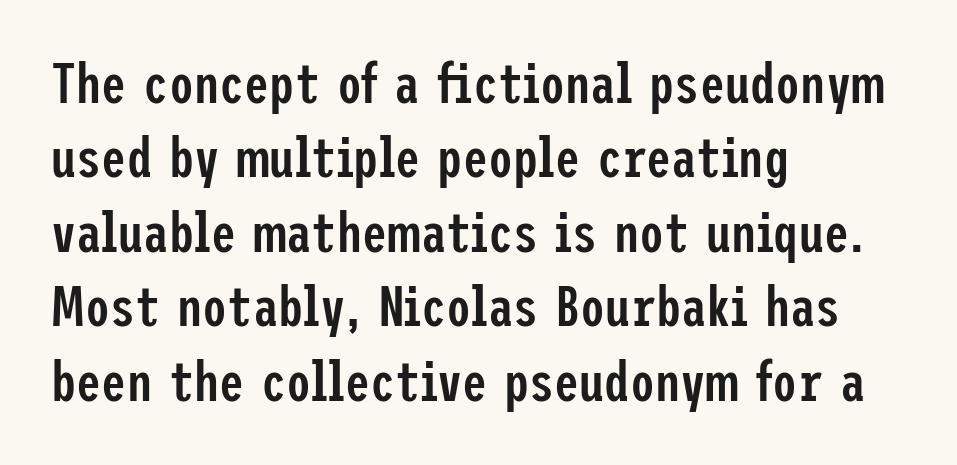
{"serif": "no", "italic": "no", "bold": "semi", "weight": "semibold", "width": "condensed", "stroke_contrast": "low", "x_height": "medium", "underline": "no", "align": "left", "line_spacing": "normal", "line_spacing_ratio": 1.33, "letter_spacing": "normal", "letter_spacing_em": 0.0, "glyph_px": 56}
